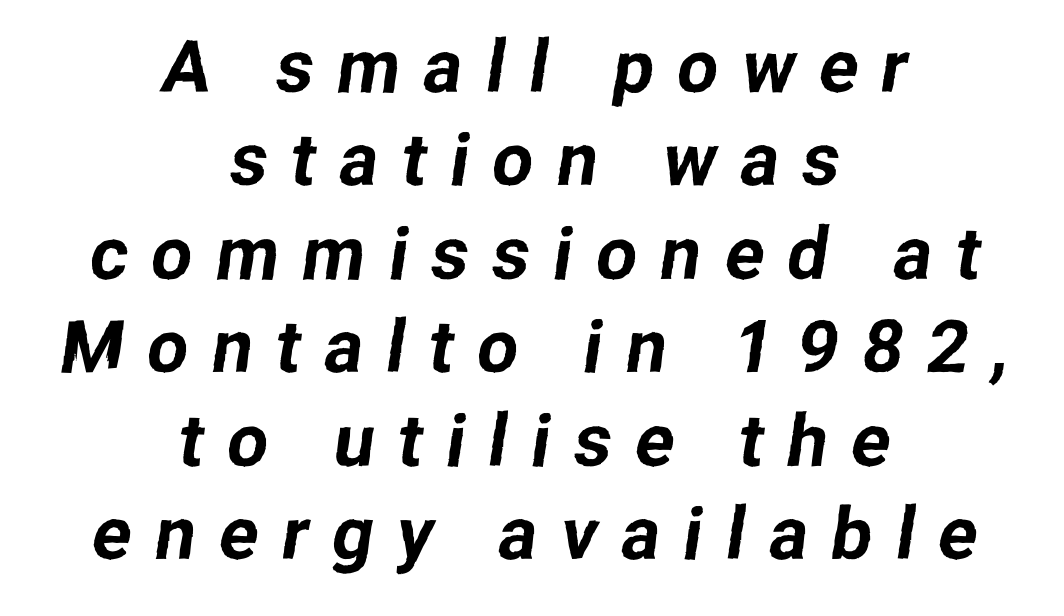
{"serif": "no", "width": "normal", "stroke_contrast": "low", "x_height": "medium", "monospaced": "no", "underline": "no", "align": "center", "line_spacing": "normal", "line_spacing_ratio": 1.28, "letter_spacing": "wide", "letter_spacing_em": 0.32, "glyph_px": 73}
